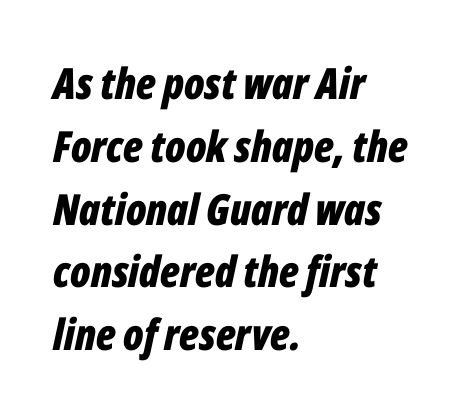
Check under the words: just untouched page. The type is set solid horizontally, with unmodified tracking. Is this a fixed-width face? No — the glyphs have proportional, varying widths. Thick stems and heavy bowls — unmistakably bold. These lines are set flush left with a ragged right edge. Evenly set lines give the paragraph a standard silhouette.
